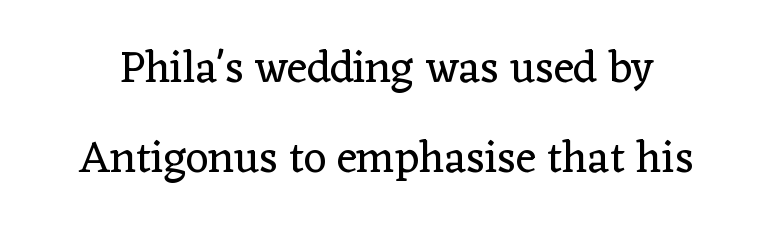
Heaviness? Minimal to ordinary, like unemphasized prose. Unmarked baselines from the first word to the last. Letter spacing: default. Vertical spacing — loose.
